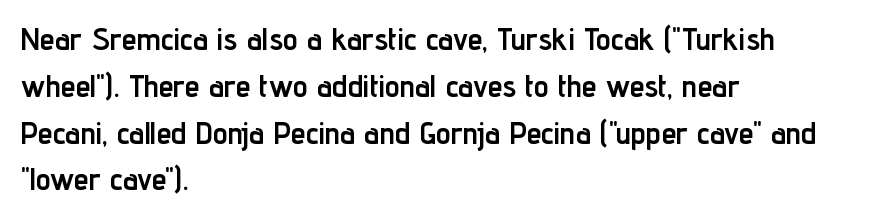
Q: Is the text bold? A: Yes.
Q: Is the text italic (slanted)? A: No, it is upright.
Q: Is the typeface a serif or a sans-serif typeface? A: Sans-serif.
Q: Is the text underlined? A: No.
Q: How is the paragraph aligned? A: Left-aligned.
Q: Is the spacing between letters normal or unusually wide? A: Normal.
Q: Is the spacing between lines tight, normal or loose? A: Normal.
Q: Width (condensed, normal, or wide)? A: Condensed.
Q: Stroke contrast? A: Low.
Q: x-height? A: Medium.
Q: Monospaced? A: No.
